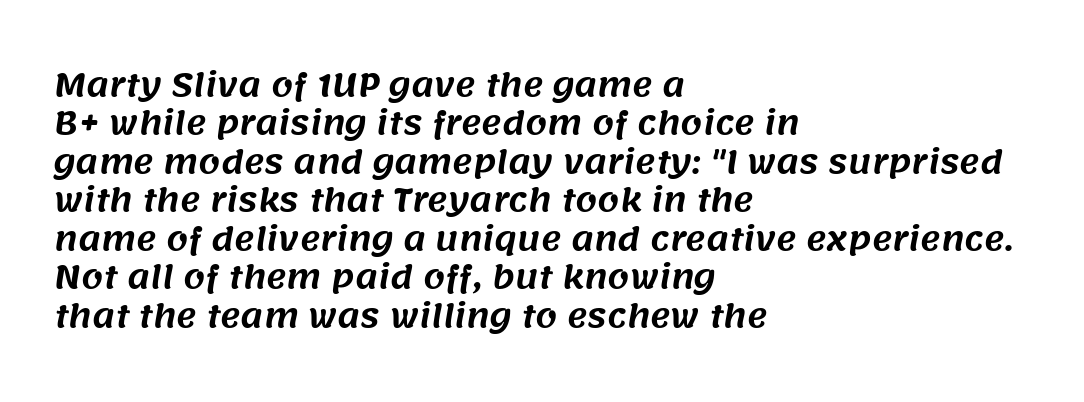
The image shows 31 px sans-serif type; set left-aligned, line spacing 1.24x, normal letter spacing, not underlined; medium stroke contrast and a large x-height.
